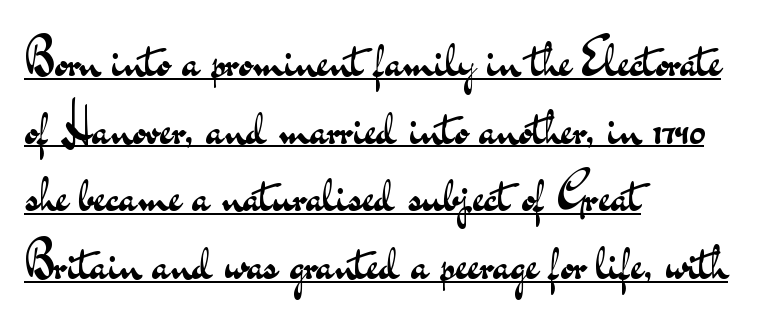
The image shows 49 px regular-weight, wide sans-serif type; set left-aligned, normal line spacing (1.38x), normal letter spacing, underlined; medium stroke contrast and a small x-height.
